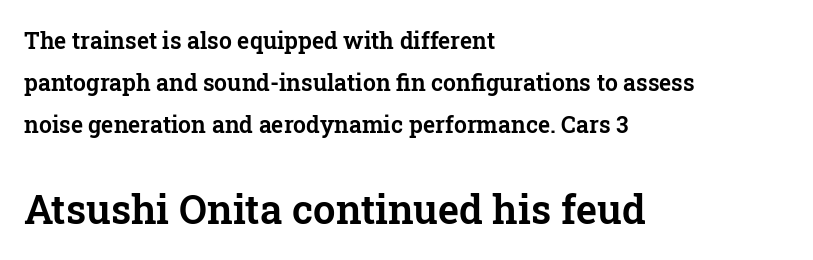
{"serif": "yes", "italic": "no", "width": "normal", "stroke_contrast": "low", "x_height": "medium", "monospaced": "no", "underline": "no", "align": "left", "line_spacing_ratio": 1.83, "letter_spacing": "normal", "letter_spacing_em": 0.0, "larger_block": "second", "size_ratio": 1.74, "glyph_px": 40}
